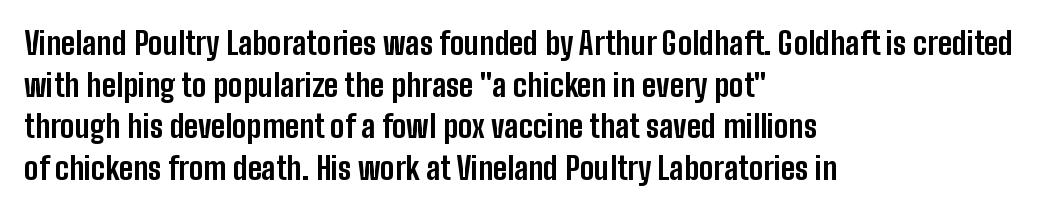
The image shows 31 px bold, condensed sans-serif type, upright; set left-aligned, normal line spacing (1.34x), normal letter spacing, not underlined; low stroke contrast and a medium x-height.
